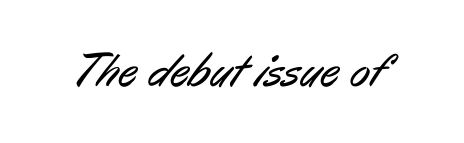
The image shows 47 px regular-weight, condensed sans-serif type; set normal letter spacing, not underlined; low stroke contrast and a medium x-height.
